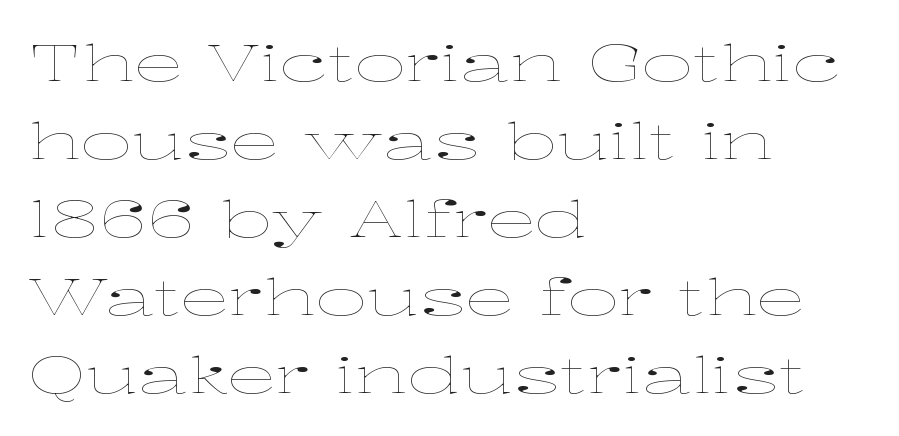
The image shows 50 px thin, wide type, upright; set left-aligned, normal line spacing (1.56x), normal letter spacing, not underlined; low stroke contrast and a medium x-height.
